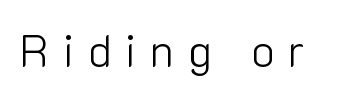
The image shows 44 px light sans-serif type, upright; set unusually wide letter spacing (+0.31 em), not underlined; low stroke contrast and a medium x-height.
